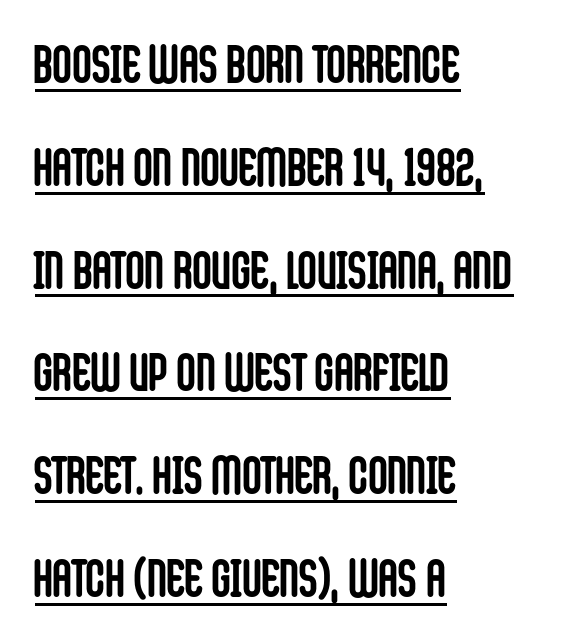
Q: Is the text bold? A: Yes.
Q: Is the text italic (slanted)? A: No, it is upright.
Q: Is the typeface a serif or a sans-serif typeface? A: Sans-serif.
Q: Is the text underlined? A: Yes.
Q: How is the paragraph aligned? A: Left-aligned.
Q: Is the spacing between letters normal or unusually wide? A: Normal.
Q: Is the spacing between lines tight, normal or loose? A: Loose.
Q: Width (condensed, normal, or wide)? A: Condensed.
Q: Stroke contrast? A: Low.
Q: x-height? A: Large.
Q: Monospaced? A: No.
